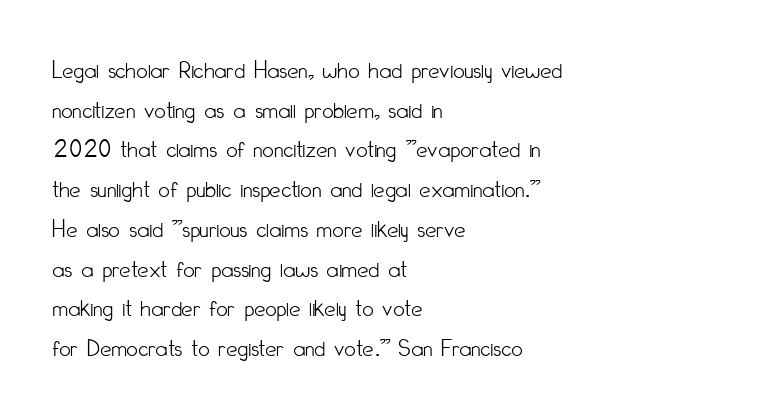
The image shows 25 px text type, upright; set left-aligned, normal line spacing (1.59x), normal letter spacing, not underlined.
